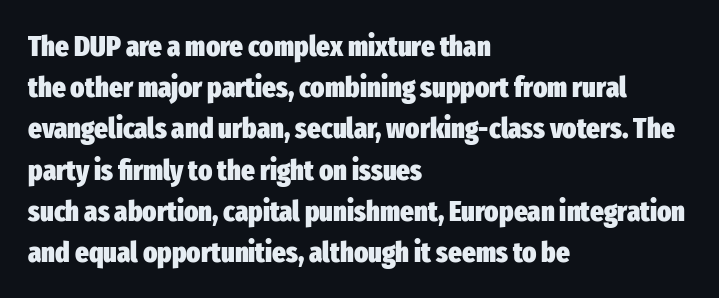
Q: Is the text bold? A: Yes.
Q: Is the text italic (slanted)? A: No, it is upright.
Q: Is the typeface a serif or a sans-serif typeface? A: Sans-serif.
Q: Is the text underlined? A: No.
Q: How is the paragraph aligned? A: Left-aligned.
Q: Is the spacing between letters normal or unusually wide? A: Normal.
Q: Is the spacing between lines tight, normal or loose? A: Normal.
Q: Width (condensed, normal, or wide)? A: Condensed.
Q: Stroke contrast? A: Low.
Q: x-height? A: Medium.
Q: Monospaced? A: No.
